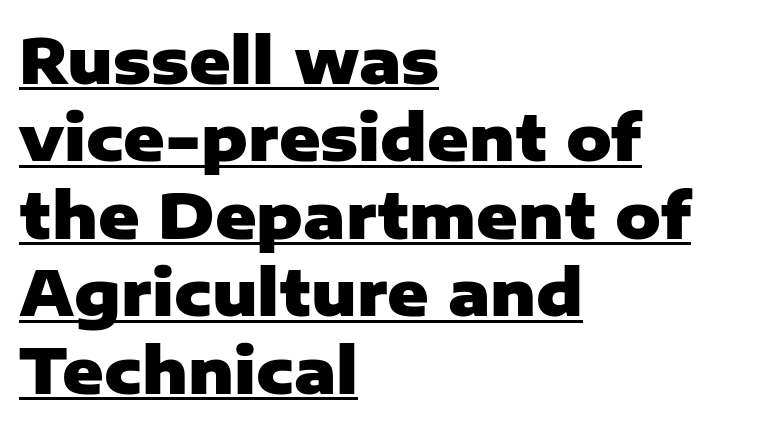
Q: Is the text bold? A: Yes.
Q: Is the text italic (slanted)? A: No, it is upright.
Q: Is the typeface a serif or a sans-serif typeface? A: Sans-serif.
Q: Is the text underlined? A: Yes.
Q: How is the paragraph aligned? A: Left-aligned.
Q: Is the spacing between letters normal or unusually wide? A: Normal.
Q: Width (condensed, normal, or wide)? A: Normal.
Q: Stroke contrast? A: Low.
Q: x-height? A: Medium.
Q: Monospaced? A: No.
